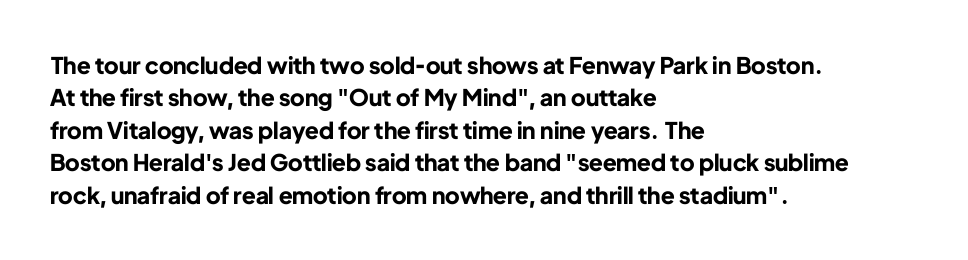
The space directly below the letters is spotless. A dark, heavy texture on the line: the type is bold. Every row of glyphs begins at an identical x-position on the left. Posture: vertical.
